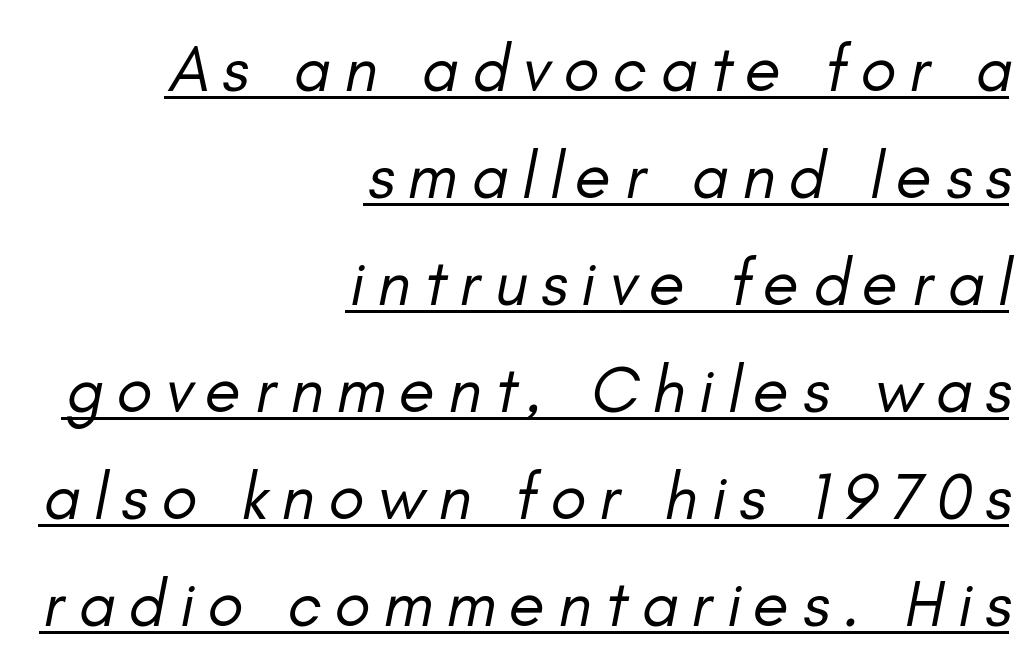
Q: Is the text bold? A: No.
Q: Is the text italic (slanted)? A: Yes, it leans right by about 11 degrees.
Q: Is the text underlined? A: Yes.
Q: How is the paragraph aligned? A: Right-aligned.
Q: Is the spacing between letters normal or unusually wide? A: Unusually wide.
Q: Is the spacing between lines tight, normal or loose? A: Normal.
Q: Width (condensed, normal, or wide)? A: Normal.
Q: Stroke contrast? A: Low.
Q: x-height? A: Small.
Q: Monospaced? A: No.
